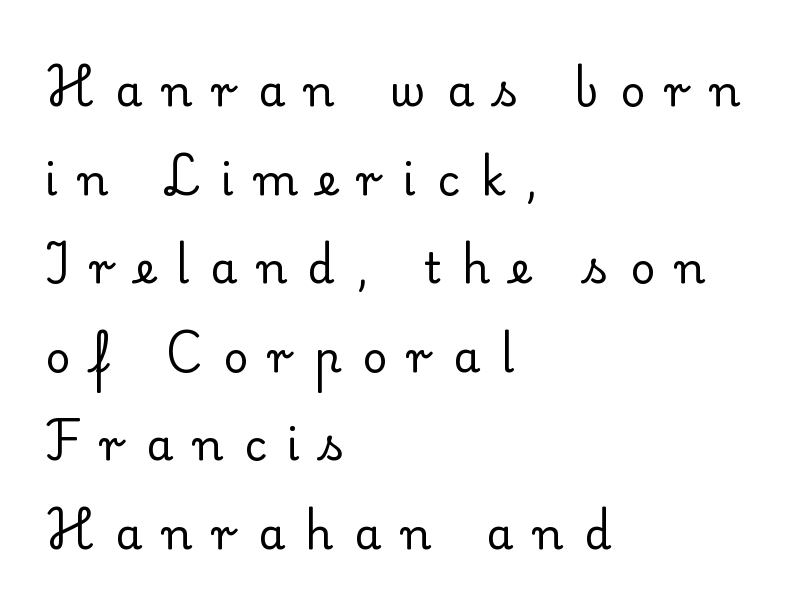
The image shows 43 px regular-weight serif type, upright; set left-aligned, loose line spacing (2.06x), unusually wide letter spacing (+0.49 em), not underlined; low stroke contrast and a small x-height.
